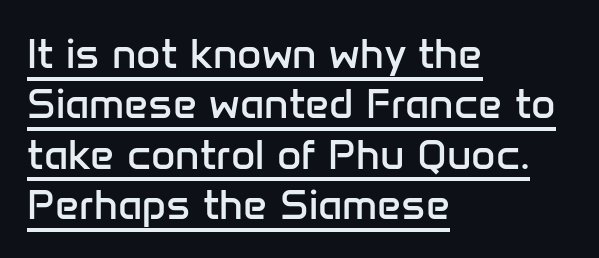
{"serif": "no", "italic": "no", "bold": "no", "weight": "regular", "width": "normal", "stroke_contrast": "low", "x_height": "medium", "monospaced": "no", "underline": "yes", "align": "left", "line_spacing_ratio": 1.2, "letter_spacing": "normal", "letter_spacing_em": 0.0, "glyph_px": 42}
